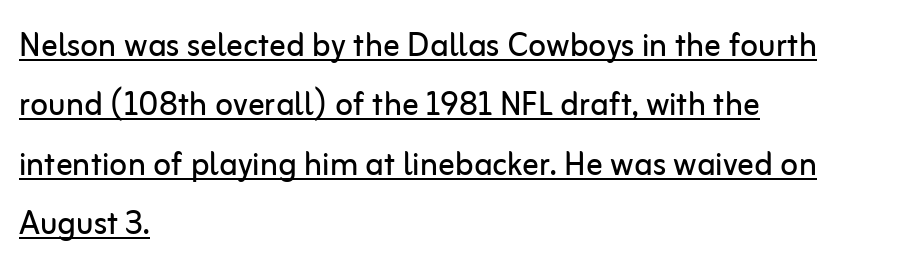
Q: Is the text bold? A: No.
Q: Is the text italic (slanted)? A: No, it is upright.
Q: Is the typeface a serif or a sans-serif typeface? A: Sans-serif.
Q: Is the text underlined? A: Yes.
Q: How is the paragraph aligned? A: Left-aligned.
Q: Is the spacing between letters normal or unusually wide? A: Normal.
Q: Is the spacing between lines tight, normal or loose? A: Normal.
Q: Width (condensed, normal, or wide)? A: Normal.
Q: Stroke contrast? A: Low.
Q: x-height? A: Medium.
Q: Monospaced? A: No.
